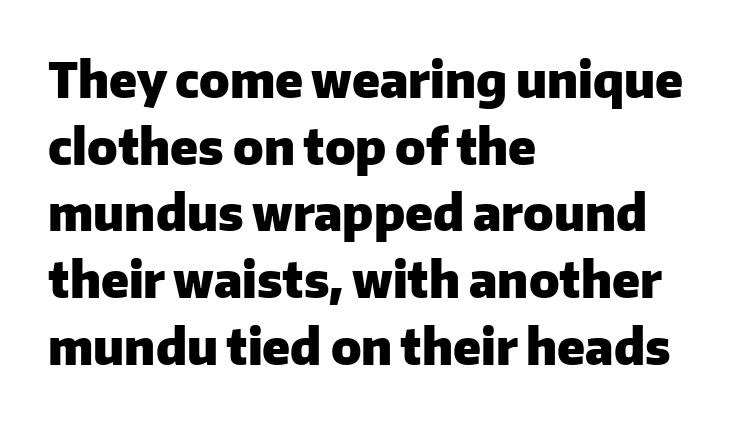
{"serif": "no", "italic": "no", "bold": "yes", "weight": "heavy", "width": "normal", "stroke_contrast": "low", "x_height": "medium", "monospaced": "no", "underline": "no", "align": "left", "line_spacing": "normal", "line_spacing_ratio": 1.39, "letter_spacing": "normal", "letter_spacing_em": 0.0, "glyph_px": 48}
